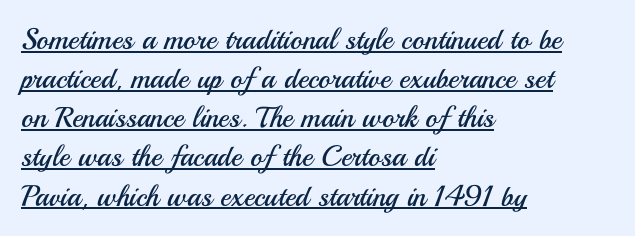
The image shows 29 px regular-weight sans-serif type; set left-aligned, normal line spacing (1.35x), normal letter spacing, underlined; medium stroke contrast and a small x-height.
